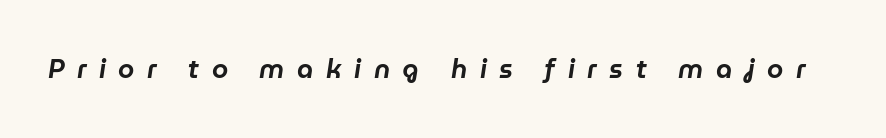
Someone cranked the tracking dial way up on this one. The glyphs look as if they've been sheared to an angle. Bare-footed words on every line.
